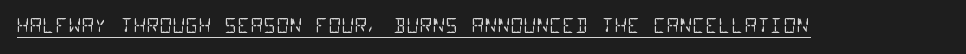
Heaviness? Minimal to ordinary, like unemphasized prose. A typesetter would call this zero additional tracking. Has an underline been added? It has.
